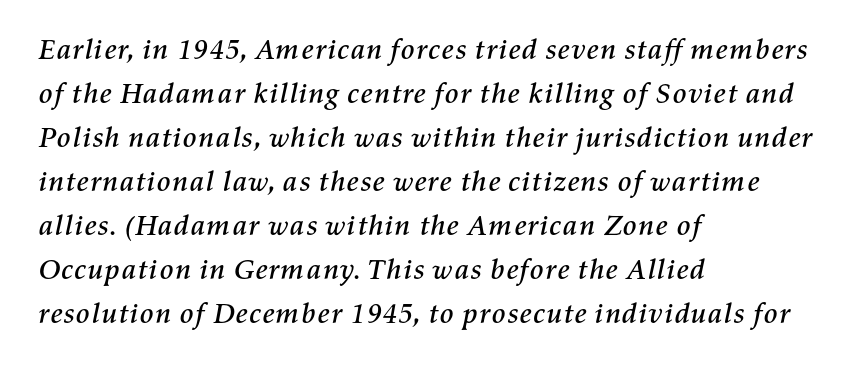
{"italic": "yes", "lean": "right", "slant_degrees": 11, "width": "normal", "stroke_contrast": "medium", "x_height": "medium", "monospaced": "no", "underline": "no", "align": "left", "line_spacing": "normal", "line_spacing_ratio": 1.52, "letter_spacing": "normal", "letter_spacing_em": 0.0, "glyph_px": 29}
